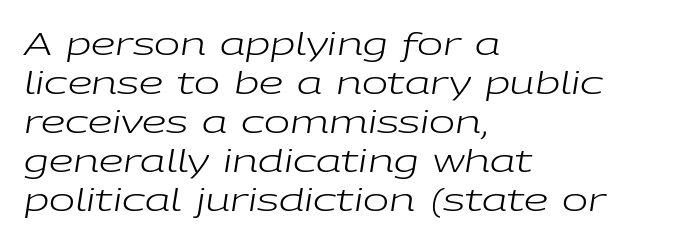
The rendering uses natural spacing where letterforms have individual widths. This rendering features lettering with no underline. Ink coverage per letter is moderate at most. Compared with typical paragraphs, the rows here are spaced about the same.
